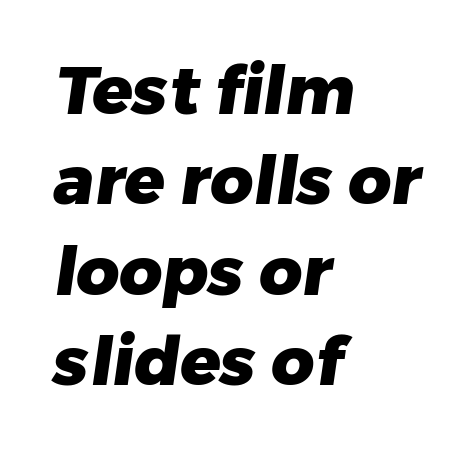
{"serif": "no", "bold": "yes", "weight": "heavy", "width": "normal", "stroke_contrast": "low", "x_height": "medium", "monospaced": "no", "underline": "no", "align": "left", "line_spacing": "normal", "line_spacing_ratio": 1.35, "letter_spacing": "normal", "letter_spacing_em": 0.0, "glyph_px": 67}
